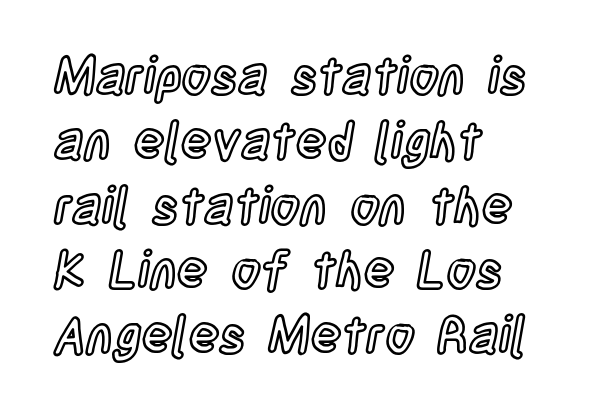
The image shows 51 px condensed type; set left-aligned, normal line spacing (1.27x), normal letter spacing, not underlined; a large x-height.
